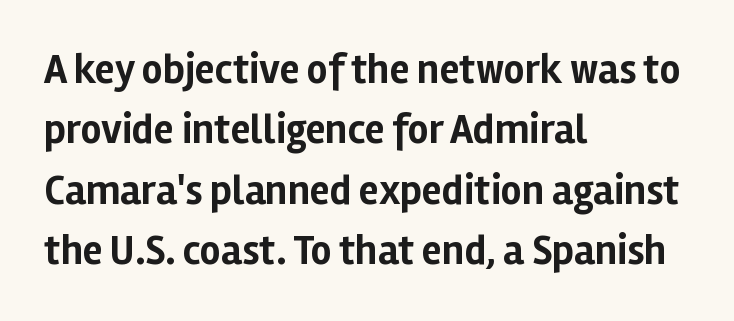
{"serif": "no", "italic": "no", "bold": "yes", "weight": "bold", "width": "normal", "stroke_contrast": "low", "x_height": "medium", "monospaced": "no", "underline": "no", "align": "left", "line_spacing": "normal", "line_spacing_ratio": 1.47, "letter_spacing": "normal", "letter_spacing_em": 0.0, "glyph_px": 41}
